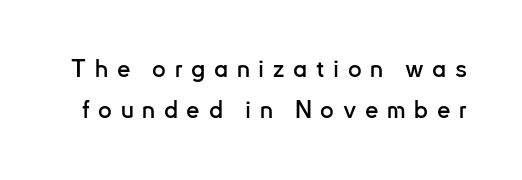
The image shows 24 px text type, upright; set line spacing 1.71x, unusually wide letter spacing (+0.36 em), not underlined.
